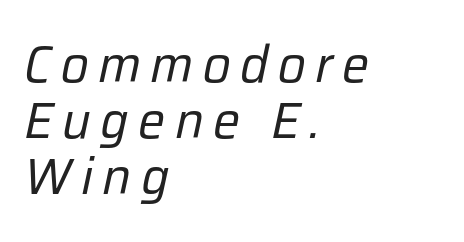
Q: Is the text bold? A: No.
Q: Is the text italic (slanted)? A: Yes, it leans right by about 12 degrees.
Q: Is the text underlined? A: No.
Q: How is the paragraph aligned? A: Left-aligned.
Q: Is the spacing between lines tight, normal or loose? A: Tight.
Q: Width (condensed, normal, or wide)? A: Normal.
Q: Stroke contrast? A: Low.
Q: x-height? A: Medium.
Q: Monospaced? A: No.
